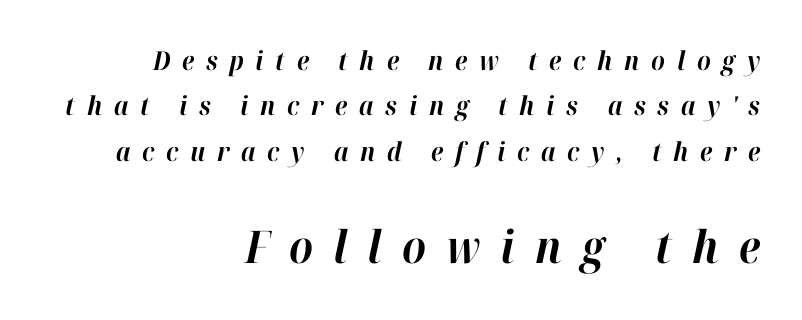
Is the type slanted? Yes — the strokes lean at a clear angle. Is the lower block the larger one? Yes — the lower block carries the bigger type. Nobody drew a line under any word here. In terms of weight, the rendering is a true, heavy bold. Which margin do the lines hug? The right one — the left edge is uneven.
